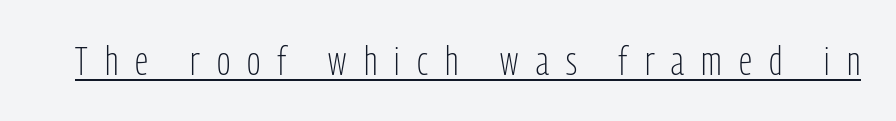
{"serif": "no", "italic": "no", "bold": "no", "weight": "light", "width": "condensed", "stroke_contrast": "low", "x_height": "medium", "monospaced": "no", "underline": "yes", "letter_spacing": "wide", "letter_spacing_em": 0.43, "glyph_px": 40}
